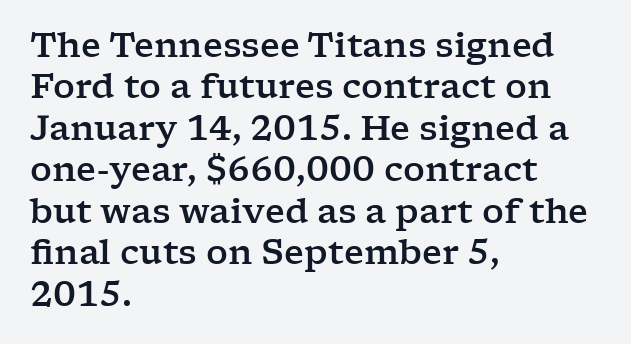
This sample has the flowing, uneven cadence of proportional lettering. The foot of each line stays bare and open. A roman cut, with each character standing at attention. Serif or sans? Serif — the stroke terminals have little feet. Glyph-to-glyph distance matches everyday printed text. Alignment: flush left.
